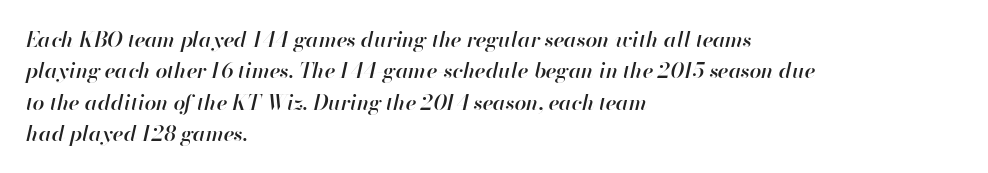
Q: Is the text bold? A: Semi-bold.
Q: Is the text italic (slanted)? A: Yes, it leans right by about 13 degrees.
Q: Is the text underlined? A: No.
Q: How is the paragraph aligned? A: Left-aligned.
Q: Is the spacing between letters normal or unusually wide? A: Normal.
Q: Is the spacing between lines tight, normal or loose? A: Normal.
